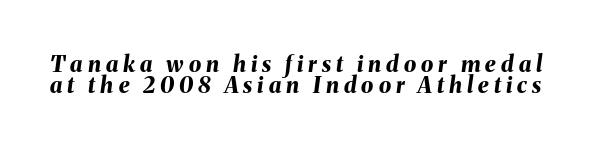
The image shows 22 px bold type, italic (leaning right); set tight line spacing (0.95x), unusually wide letter spacing (+0.23 em), not underlined.
